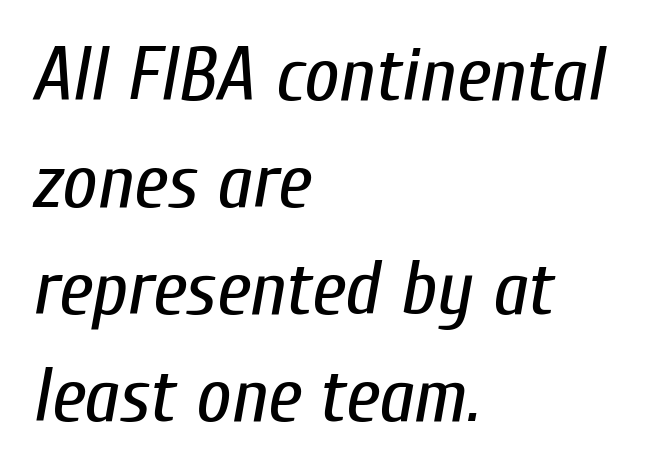
The image shows 77 px regular-weight, condensed type, italic (leaning right); set left-aligned, normal line spacing (1.39x), normal letter spacing, not underlined; low stroke contrast and a medium x-height.
